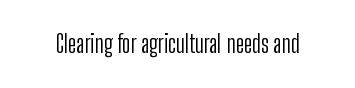
Q: Is the text bold? A: No.
Q: Is the text italic (slanted)? A: No, it is upright.
Q: Is the text underlined? A: No.
Q: Is the spacing between letters normal or unusually wide? A: Normal.
